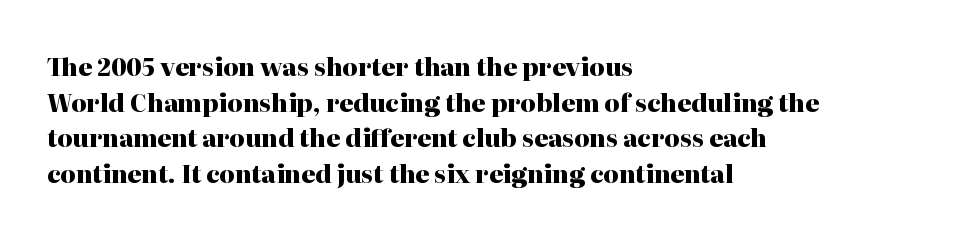
Its strokes are broad and dark, the hallmark of bold type. Short and long lines alike share a common starting point at left. Reading down the column, the eye jumps a familiar distance to each next line. Bare-footed words on every line.
